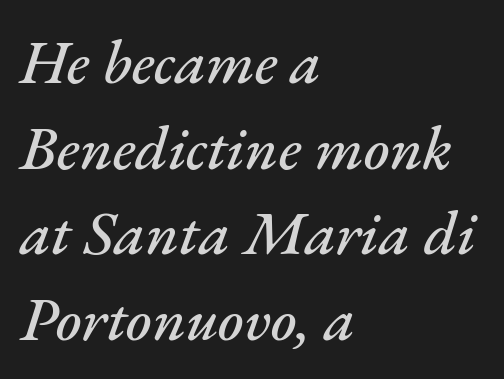
{"italic": "yes", "lean": "right", "slant_degrees": 17, "width": "normal", "stroke_contrast": "medium", "x_height": "small", "monospaced": "no", "underline": "no", "align": "left", "line_spacing": "normal", "line_spacing_ratio": 1.38, "letter_spacing": "normal", "letter_spacing_em": 0.0, "glyph_px": 62}
